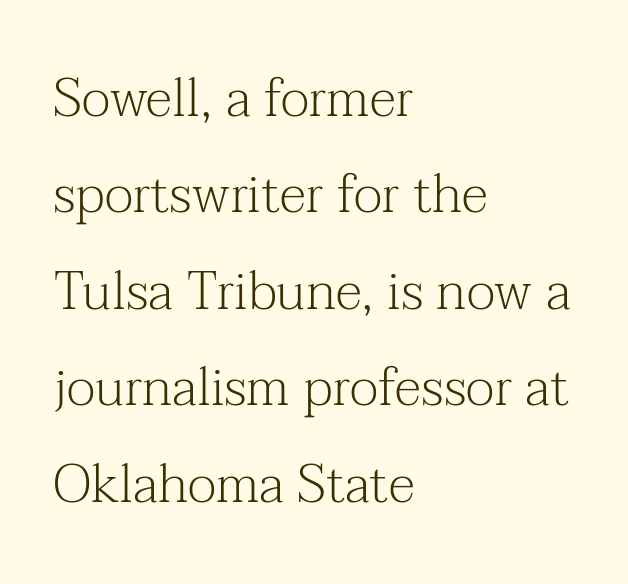
The image shows 53 px light serif type, upright; set left-aligned, line spacing 1.82x, normal letter spacing, not underlined; medium stroke contrast and a medium x-height.
